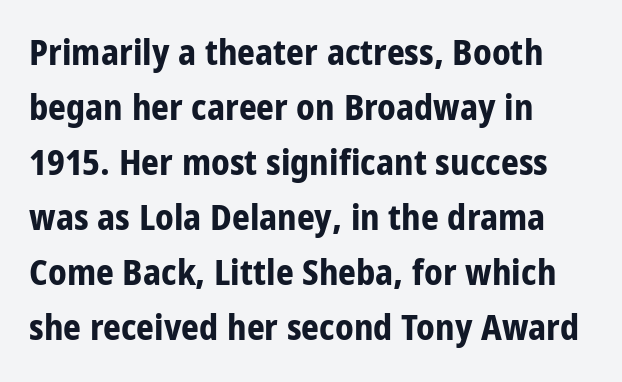
Q: Is the text bold? A: Yes.
Q: Is the text italic (slanted)? A: No, it is upright.
Q: Is the typeface a serif or a sans-serif typeface? A: Sans-serif.
Q: Is the text underlined? A: No.
Q: How is the paragraph aligned? A: Left-aligned.
Q: Is the spacing between letters normal or unusually wide? A: Normal.
Q: Is the spacing between lines tight, normal or loose? A: Normal.
Q: Width (condensed, normal, or wide)? A: Condensed.
Q: Stroke contrast? A: Low.
Q: x-height? A: Large.
Q: Monospaced? A: No.
